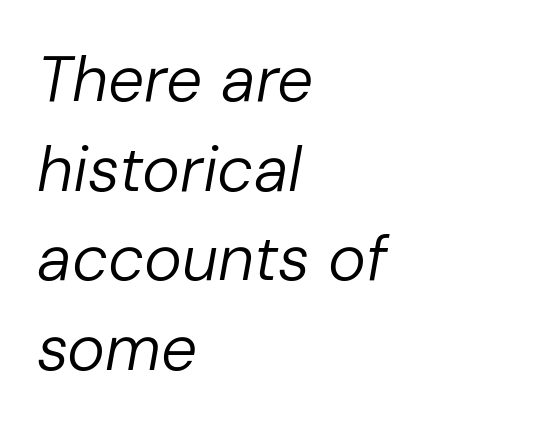
Q: Is the text bold? A: No.
Q: Is the text italic (slanted)? A: Yes, it leans right by about 10 degrees.
Q: Is the text underlined? A: No.
Q: How is the paragraph aligned? A: Left-aligned.
Q: Is the spacing between letters normal or unusually wide? A: Normal.
Q: Is the spacing between lines tight, normal or loose? A: Normal.
Q: Width (condensed, normal, or wide)? A: Normal.
Q: Stroke contrast? A: Low.
Q: x-height? A: Medium.
Q: Monospaced? A: No.
